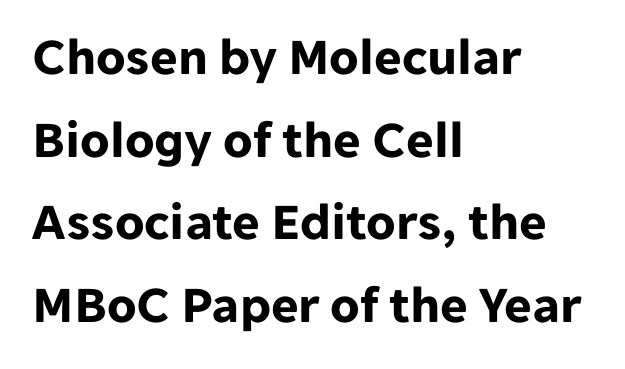
Rule under the text: the space is simply empty. Nope, no serifs anywhere on these letters. I'd describe the lettering as bold — thick and assertive. Looks like regular typesetting: each glyph gets only the width it needs. Vertical strokes here are truly vertical.
